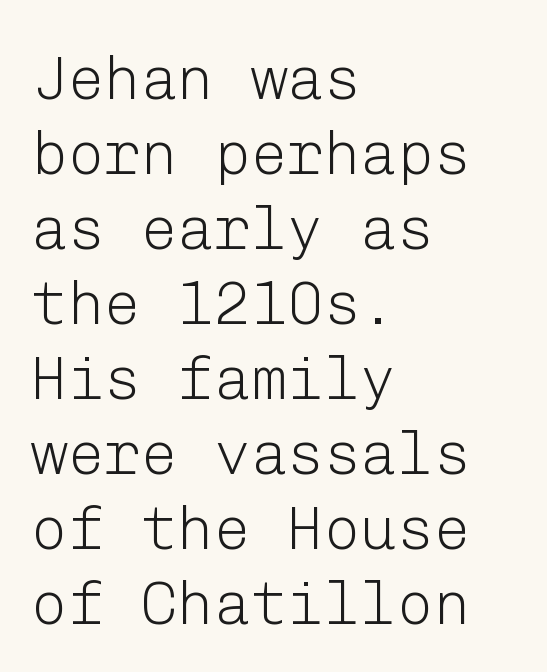
{"serif": "no", "italic": "no", "bold": "no", "weight": "light", "width": "normal", "stroke_contrast": "low", "x_height": "medium", "underline": "no", "align": "left", "line_spacing_ratio": 1.23, "letter_spacing": "normal", "letter_spacing_em": 0.0, "glyph_px": 61}
